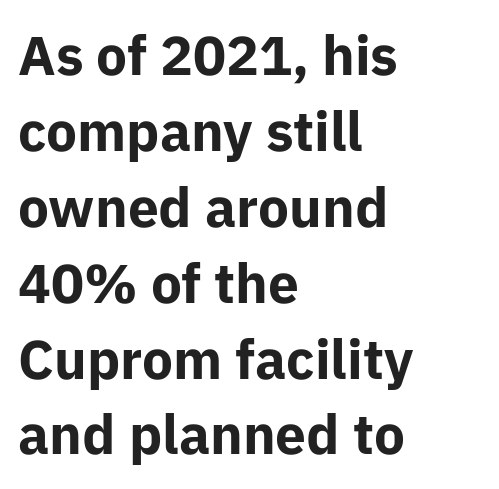
The image shows 55 px bold sans-serif type, upright; set left-aligned, normal line spacing (1.38x), normal letter spacing, not underlined; low stroke contrast and a medium x-height.
